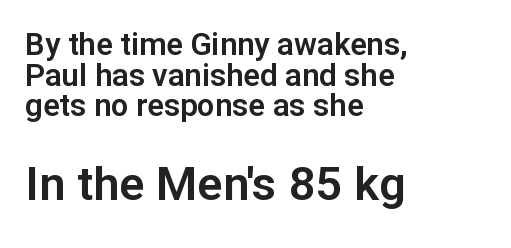
Larger block? The one below; the one above is distinctly smaller. The passage shown is not underscored anywhere. The letterforms sit shoulder to shoulder at normal distance. The axis of the letterforms is exactly vertical. Is this a fixed-width face? No — the glyphs have proportional, varying widths.
